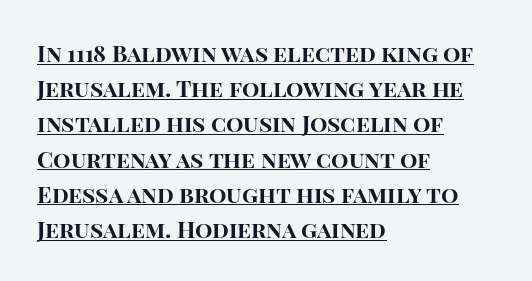
The image shows 23 px bold type, upright; set left-aligned, normal line spacing (1.53x), normal letter spacing, underlined.
